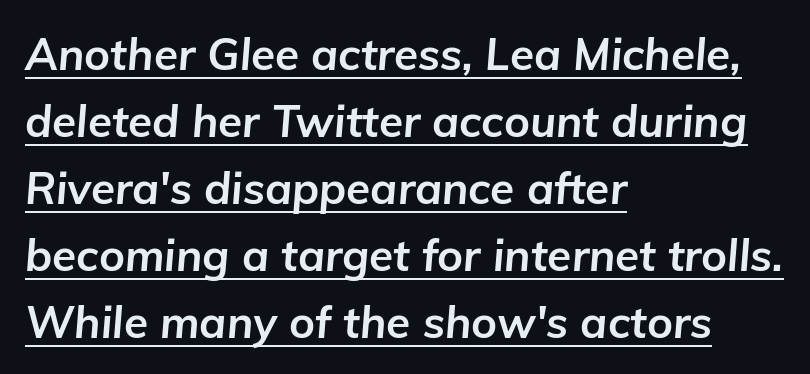
{"italic": "yes", "lean": "right", "slant_degrees": 5, "bold": "yes", "weight": "bold", "width": "normal", "stroke_contrast": "low", "x_height": "medium", "monospaced": "no", "underline": "yes", "align": "left", "line_spacing": "normal", "line_spacing_ratio": 1.52, "letter_spacing": "normal", "letter_spacing_em": 0.0, "glyph_px": 44}
